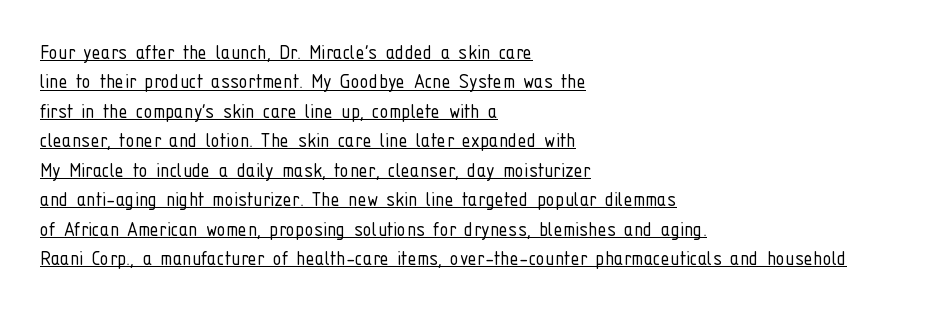
{"italic": "no", "bold": "no", "underline": "yes", "align": "left", "line_spacing": "normal", "line_spacing_ratio": 1.28, "letter_spacing": "normal", "letter_spacing_em": 0.0, "glyph_px": 23}
